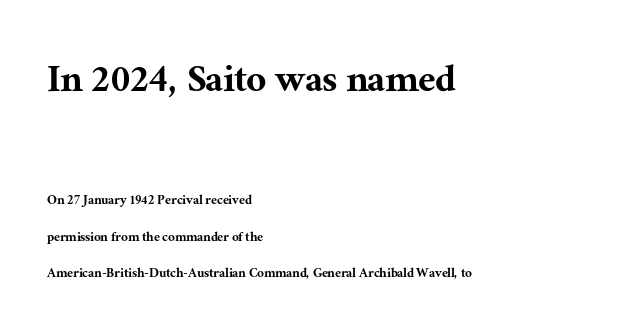
Posture: vertical. The setting favours the left margin, as ordinary paragraphs usually do. Each row of text sits above clean, open space. Caption: standard tracking, unaltered.
